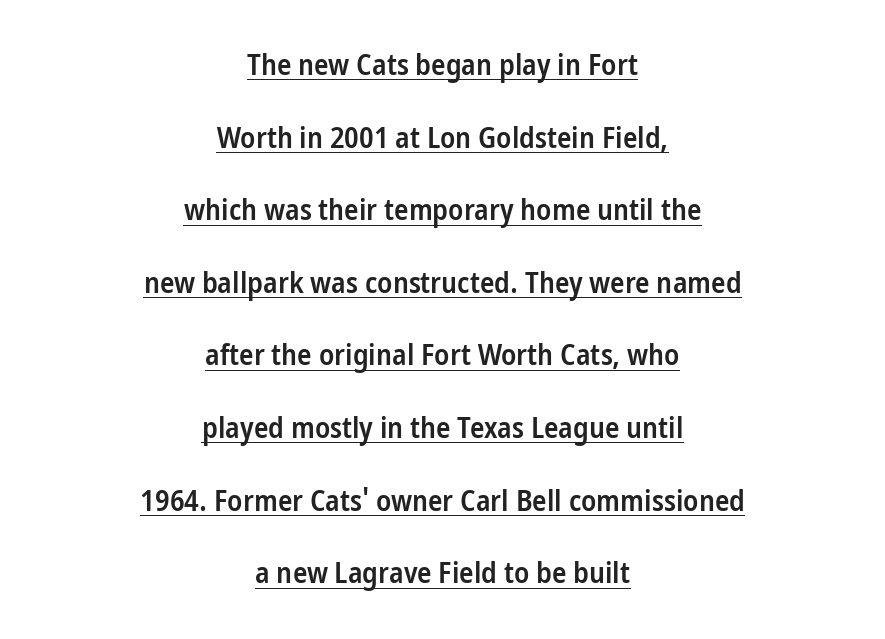
Interline gaps are noticeably wide in this sample. Each letter's strokes conclude bluntly, with no projecting serifs. Compared with typical body copy, the letter spacing here is the same. Alignment: centered. Character widths vary here, with narrow letters taking less room than wide ones.
